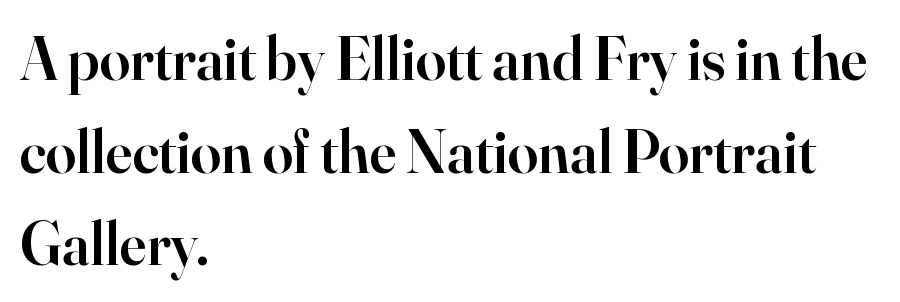
The image shows 61 px semibold serif type, upright; set left-aligned, normal line spacing (1.52x), normal letter spacing, not underlined; high stroke contrast and a small x-height.
